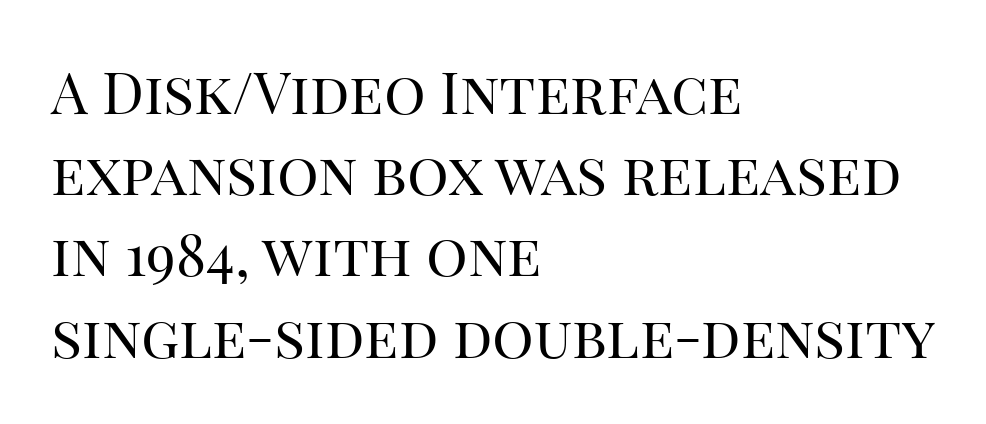
The image shows 58 px regular-weight serif type, upright; set left-aligned, normal line spacing (1.4x), normal letter spacing, not underlined; high stroke contrast and a large x-height.
